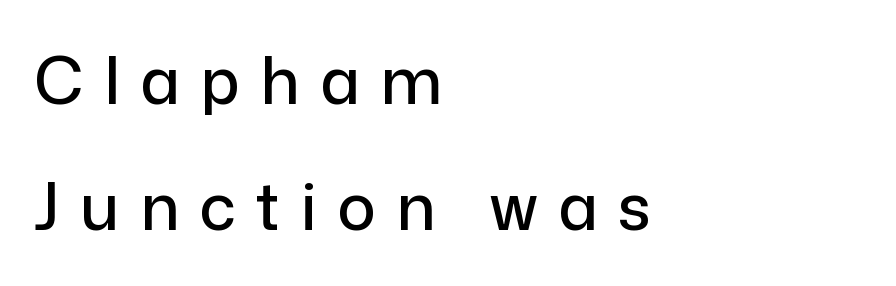
{"serif": "no", "italic": "no", "width": "normal", "stroke_contrast": "low", "x_height": "medium", "monospaced": "no", "underline": "no", "align": "left", "line_spacing": "loose", "line_spacing_ratio": 1.97, "letter_spacing": "wide", "letter_spacing_em": 0.32, "glyph_px": 64}
